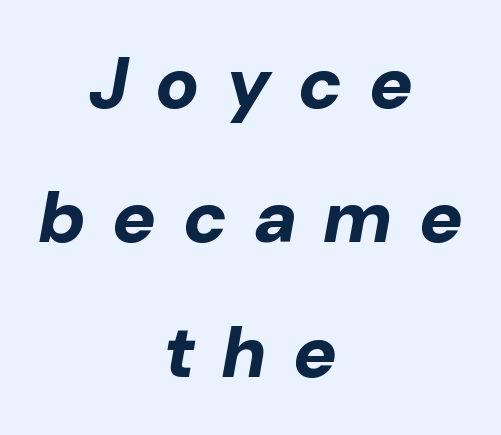
Q: Is the text bold? A: Yes.
Q: Is the text italic (slanted)? A: Yes, it leans right by about 10 degrees.
Q: Is the text underlined? A: No.
Q: How is the paragraph aligned? A: Centered.
Q: Is the spacing between letters normal or unusually wide? A: Unusually wide.
Q: Width (condensed, normal, or wide)? A: Normal.
Q: Stroke contrast? A: Low.
Q: x-height? A: Medium.
Q: Monospaced? A: No.
